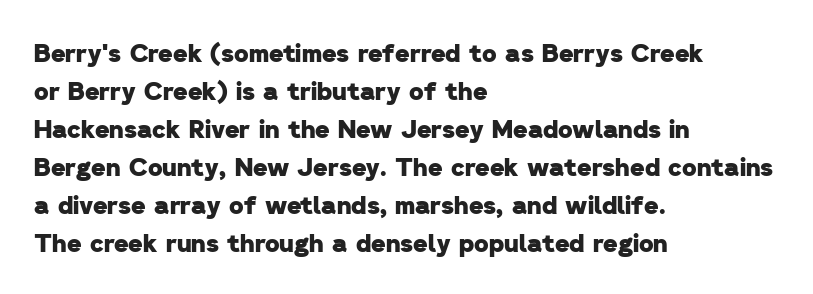
The image shows 25 px bold type; set left-aligned, normal line spacing (1.52x), normal letter spacing, not underlined.
